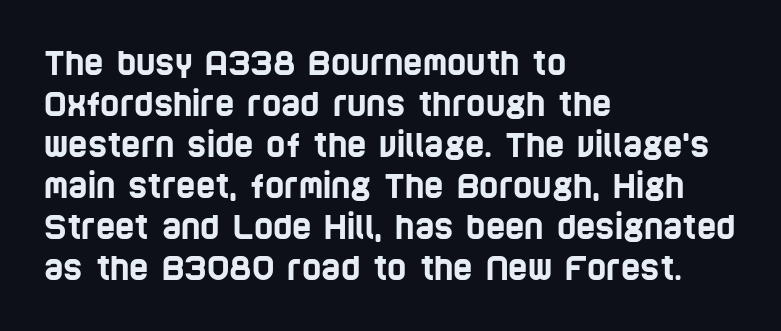
{"serif": "no", "width": "condensed", "stroke_contrast": "low", "x_height": "large", "monospaced": "no", "underline": "no", "align": "left", "line_spacing_ratio": 1.24, "letter_spacing": "normal", "letter_spacing_em": 0.0, "glyph_px": 33}
